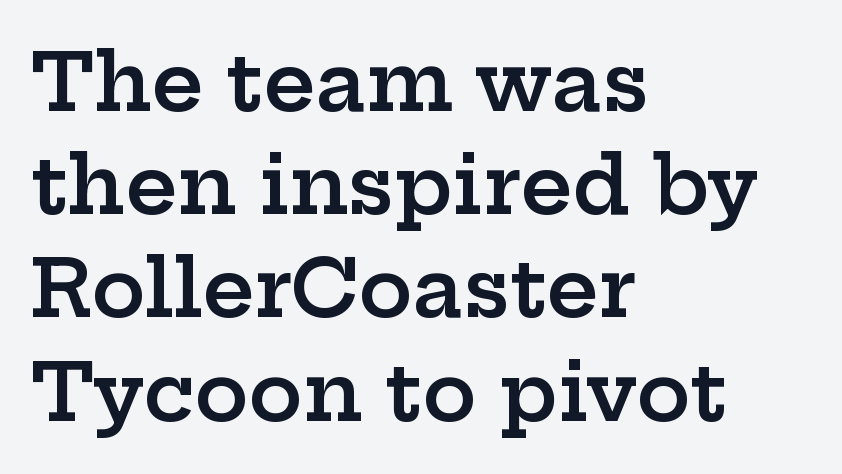
Q: Is the text bold? A: Semi-bold.
Q: Is the text italic (slanted)? A: No, it is upright.
Q: Is the typeface a serif or a sans-serif typeface? A: Serif.
Q: Is the text underlined? A: No.
Q: How is the paragraph aligned? A: Left-aligned.
Q: Is the spacing between letters normal or unusually wide? A: Normal.
Q: Is the spacing between lines tight, normal or loose? A: Normal.
Q: Width (condensed, normal, or wide)? A: Wide.
Q: Stroke contrast? A: Low.
Q: x-height? A: Medium.
Q: Monospaced? A: No.
